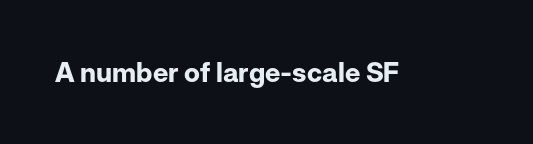
Q: Is the text bold? A: Yes.
Q: Is the text italic (slanted)? A: No, it is upright.
Q: Is the text underlined? A: No.
Q: Is the spacing between letters normal or unusually wide? A: Normal.
